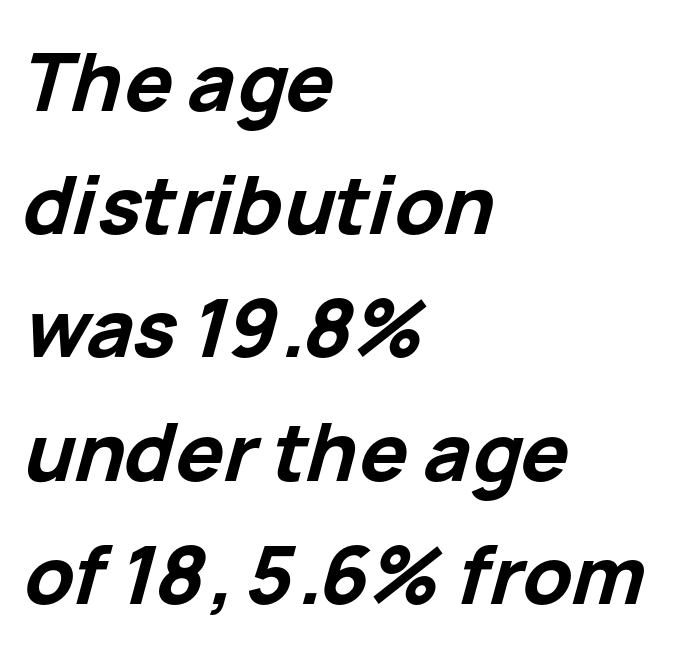
Q: Is the text bold? A: Yes.
Q: Is the text italic (slanted)? A: Yes, it leans right by about 15 degrees.
Q: Is the text underlined? A: No.
Q: How is the paragraph aligned? A: Left-aligned.
Q: Is the spacing between letters normal or unusually wide? A: Normal.
Q: Is the spacing between lines tight, normal or loose? A: Normal.
Q: Width (condensed, normal, or wide)? A: Normal.
Q: Stroke contrast? A: Low.
Q: x-height? A: Medium.
Q: Monospaced? A: No.
